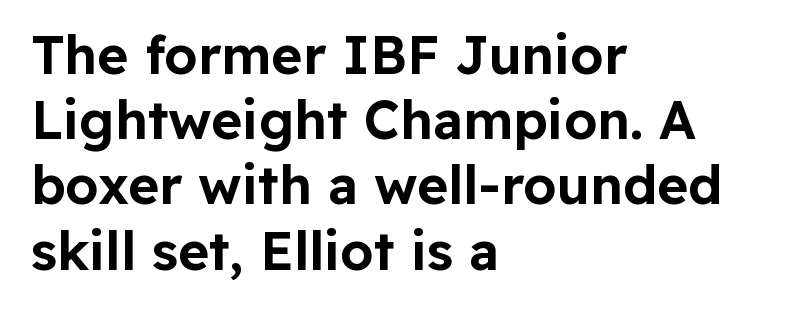
Each letter keeps its own natural width here, so spacing adapts to shape. Tall strokes in this sample are plumb rather than angled. Leftover space on each line is placed entirely after the last word. You can tell from the bare stems that sans-serif type was used. Check under the words: just untouched page. Honestly, the letter spacing is just normal — you wouldn't notice it.
